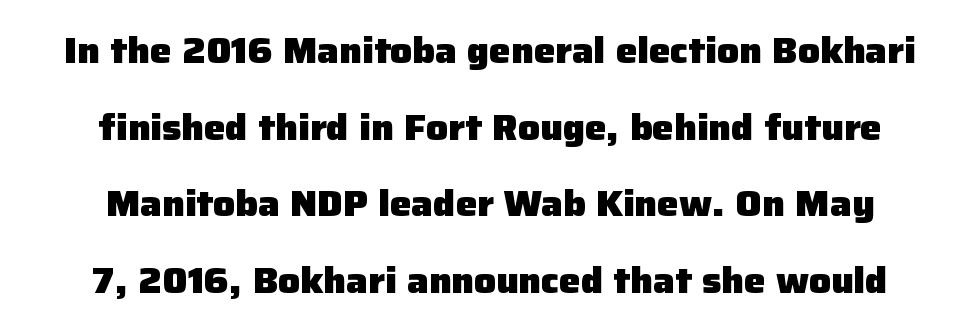
The image shows 36 px heavy sans-serif type, upright; set centered, loose line spacing (2.13x), normal letter spacing, not underlined; low stroke contrast and a medium x-height.
